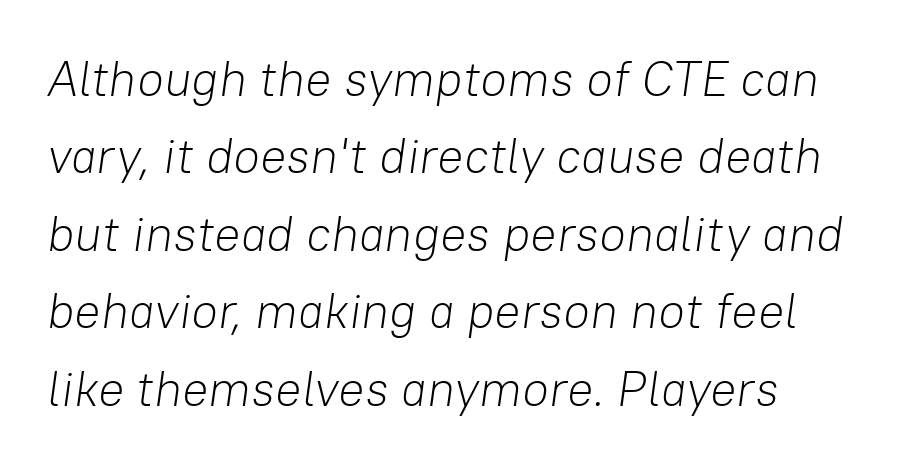
{"italic": "yes", "lean": "right", "slant_degrees": 8, "bold": "no", "weight": "light", "width": "normal", "stroke_contrast": "low", "x_height": "medium", "monospaced": "no", "underline": "no", "line_spacing": "normal", "line_spacing_ratio": 1.58, "letter_spacing": "normal", "letter_spacing_em": 0.0, "glyph_px": 49}
